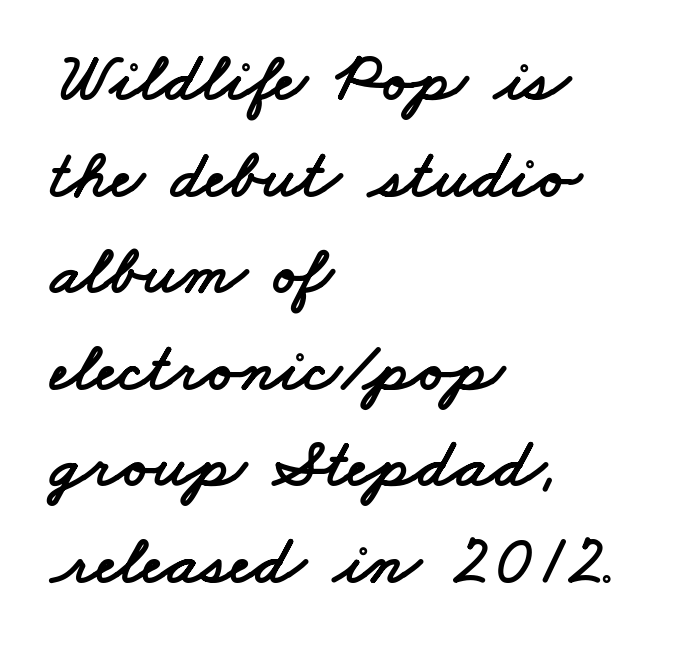
{"serif": "no", "width": "wide", "stroke_contrast": "low", "x_height": "small", "monospaced": "no", "underline": "no", "align": "left", "line_spacing": "normal", "line_spacing_ratio": 1.38, "letter_spacing": "normal", "letter_spacing_em": 0.0, "glyph_px": 70}
